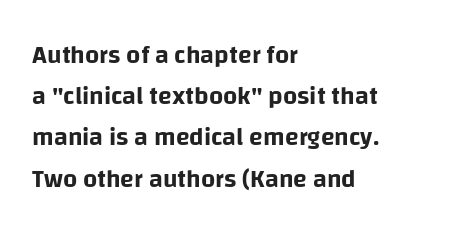
{"italic": "no", "underline": "no", "align": "left", "line_spacing": "normal", "line_spacing_ratio": 1.65, "letter_spacing": "normal", "letter_spacing_em": 0.0, "glyph_px": 25}
